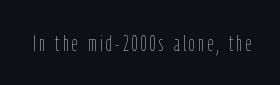
The specimen reads as upright at a glance. The face looks like a standard text weight, possibly lighter. Nobody drew a line under any word here.
